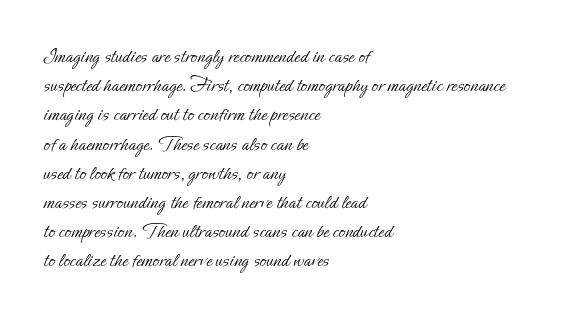
Q: Is the text bold? A: No.
Q: Is the text italic (slanted)? A: Yes.
Q: Is the text underlined? A: No.
Q: How is the paragraph aligned? A: Left-aligned.
Q: Is the spacing between letters normal or unusually wide? A: Normal.
Q: Is the spacing between lines tight, normal or loose? A: Normal.
